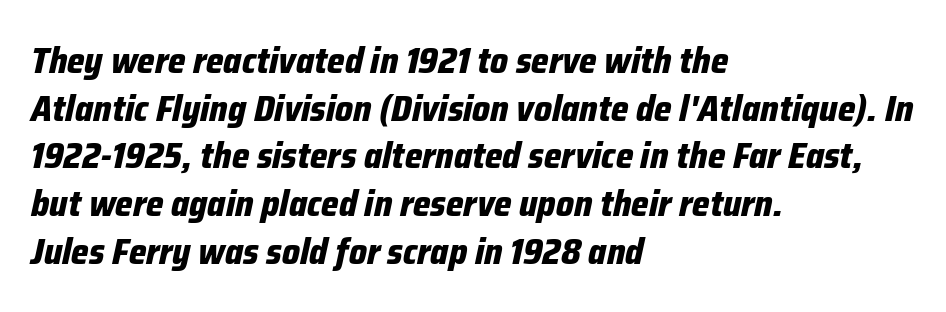
Q: Is the text bold? A: Yes.
Q: Is the text italic (slanted)? A: Yes, it leans right by about 12 degrees.
Q: Is the text underlined? A: No.
Q: How is the paragraph aligned? A: Left-aligned.
Q: Is the spacing between letters normal or unusually wide? A: Normal.
Q: Is the spacing between lines tight, normal or loose? A: Normal.
Q: Width (condensed, normal, or wide)? A: Condensed.
Q: Stroke contrast? A: Low.
Q: x-height? A: Medium.
Q: Monospaced? A: No.
